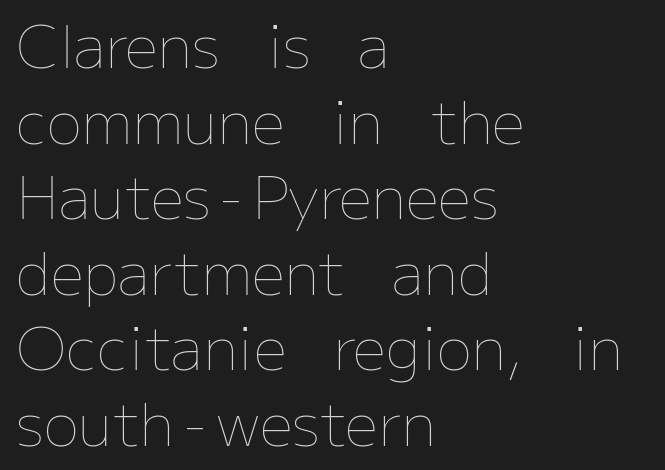
The image shows 59 px thin type, upright; set left-aligned, normal line spacing (1.28x), normal letter spacing, not underlined; low stroke contrast and a medium x-height.
